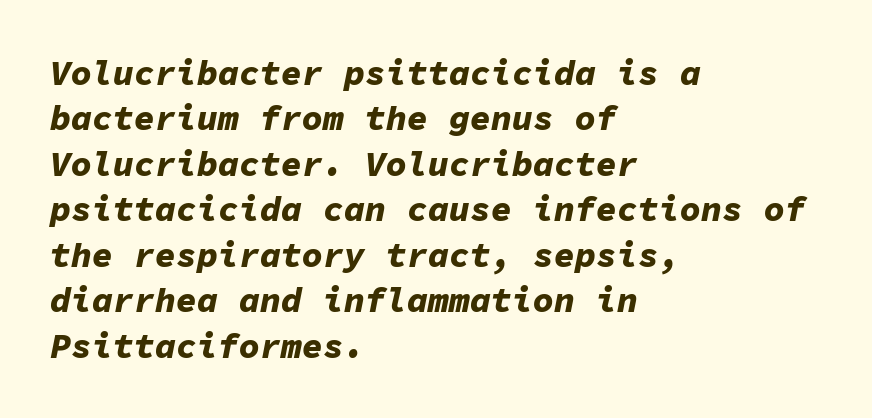
{"italic": "yes", "lean": "right", "slant_degrees": 11, "bold": "yes", "weight": "bold", "width": "normal", "stroke_contrast": "low", "x_height": "medium", "monospaced": "yes", "underline": "no", "align": "left", "line_spacing": "normal", "line_spacing_ratio": 1.3, "letter_spacing": "normal", "letter_spacing_em": 0.0, "glyph_px": 35}
